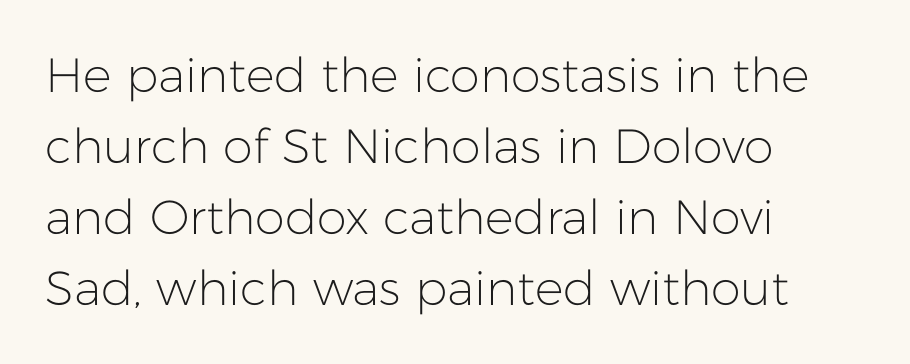
The image shows 48 px light sans-serif type, upright; set left-aligned, normal line spacing (1.48x), normal letter spacing, not underlined; low stroke contrast and a medium x-height.
